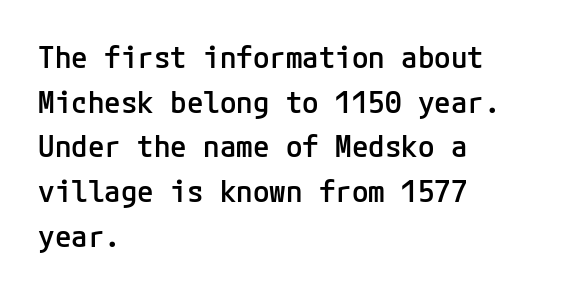
Q: Is the text bold? A: Semi-bold.
Q: Is the text italic (slanted)? A: No, it is upright.
Q: Is the typeface a serif or a sans-serif typeface? A: Sans-serif.
Q: Is the text underlined? A: No.
Q: How is the paragraph aligned? A: Left-aligned.
Q: Is the spacing between letters normal or unusually wide? A: Normal.
Q: Is the spacing between lines tight, normal or loose? A: Normal.
Q: Width (condensed, normal, or wide)? A: Normal.
Q: Stroke contrast? A: Low.
Q: x-height? A: Medium.
